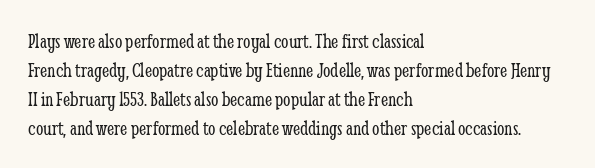
Letters rest on an invisible, unmarked baseline. Heaviness? Minimal to ordinary, like unemphasized prose. The rendering anchors every line to the left-hand side. The line-height multiplier appears to be the usual default.
